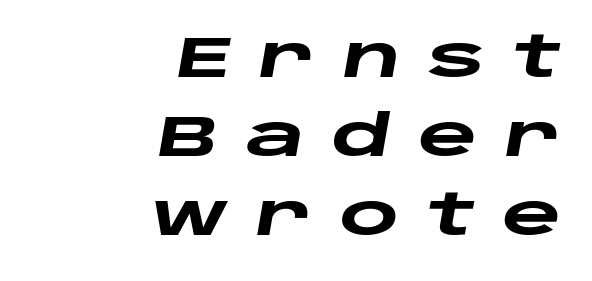
Q: Is the text bold? A: Yes.
Q: Is the text italic (slanted)? A: Yes, it leans right by about 10 degrees.
Q: Is the text underlined? A: No.
Q: How is the paragraph aligned? A: Right-aligned.
Q: Is the spacing between letters normal or unusually wide? A: Unusually wide.
Q: Is the spacing between lines tight, normal or loose? A: Normal.
Q: Width (condensed, normal, or wide)? A: Wide.
Q: Stroke contrast? A: Low.
Q: x-height? A: Large.
Q: Monospaced? A: No.
